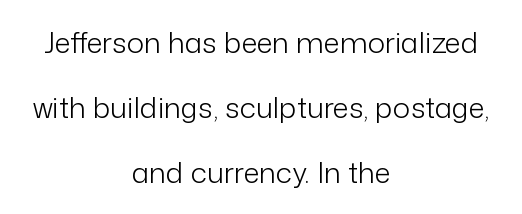
The image shows 29 px light sans-serif type, upright; set centered, loose line spacing (2.24x), normal letter spacing, not underlined; low stroke contrast and a medium x-height.
